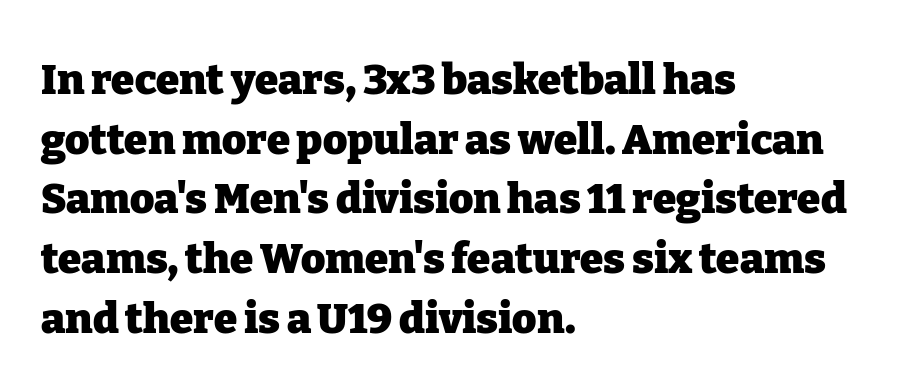
The image shows 42 px heavy serif type, upright; set left-aligned, normal line spacing (1.42x), normal letter spacing, not underlined; low stroke contrast and a medium x-height.
